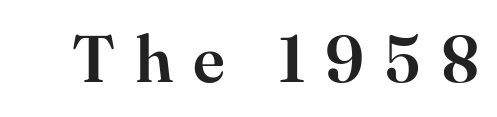
The image shows 65 px serif type, upright; set unusually wide letter spacing (+0.31 em), not underlined; high stroke contrast and a small x-height.
